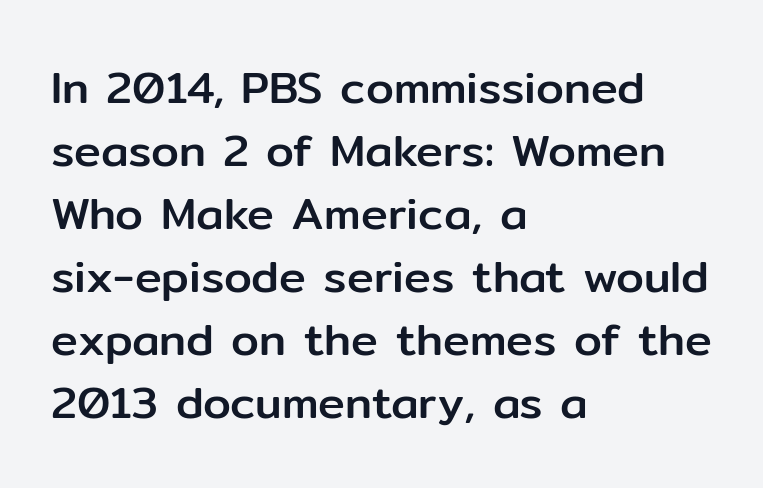
{"serif": "no", "italic": "no", "width": "normal", "stroke_contrast": "low", "x_height": "medium", "monospaced": "no", "underline": "no", "align": "left", "line_spacing": "normal", "line_spacing_ratio": 1.4, "letter_spacing": "normal", "letter_spacing_em": 0.0, "glyph_px": 45}
